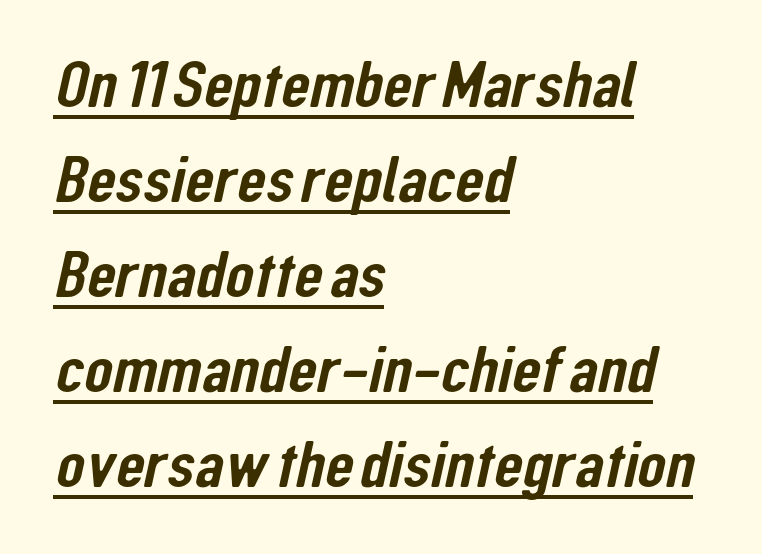
The image shows 66 px condensed sans-serif type; set left-aligned, normal line spacing (1.44x), normal letter spacing, underlined; low stroke contrast and a medium x-height.
